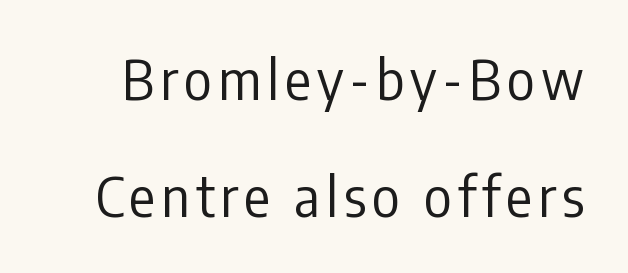
The image shows 54 px regular-weight, condensed sans-serif type, upright; set loose line spacing (2.16x), not underlined; low stroke contrast and a medium x-height.
